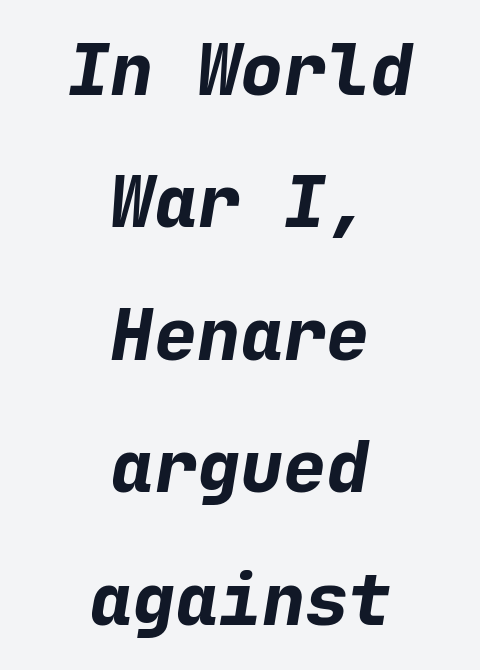
What stands out about the letter spacing? Nothing — it is the standard amount. You'd pick this weight for a headline — it's a proper bold. Has an underline been added? It has not. Does the copy run flush right? No — it is centered line by line. Think of a typewriter: that constant character pitch is what you see here. These lines were composed using italics.
